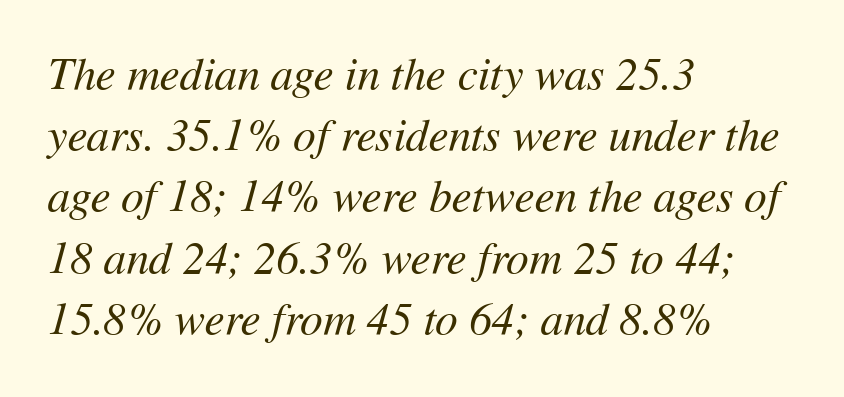
{"italic": "yes", "lean": "right", "slant_degrees": 11, "bold": "no", "weight": "regular", "width": "normal", "stroke_contrast": "medium", "x_height": "medium", "monospaced": "no", "underline": "no", "align": "left", "line_spacing": "normal", "line_spacing_ratio": 1.36, "letter_spacing": "normal", "letter_spacing_em": 0.0, "glyph_px": 45}
